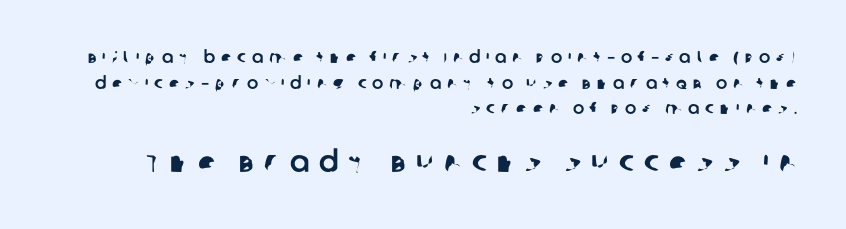
The image shows 29 px sans-serif type; set right-aligned, normal line spacing (1.51x), unusually wide letter spacing (+0.34 em), not underlined; the second (bottom) block is 1.71x larger; low stroke contrast and a large x-height.
